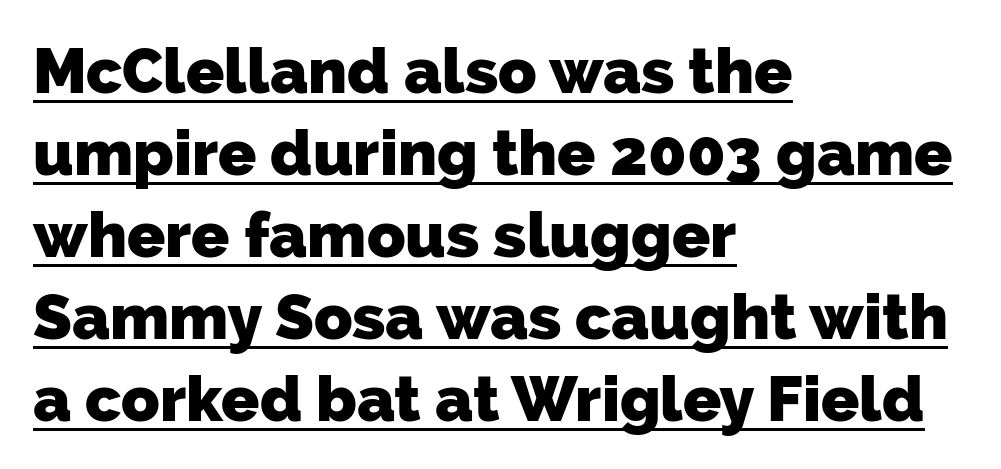
{"serif": "no", "bold": "yes", "weight": "heavy", "width": "normal", "stroke_contrast": "low", "x_height": "medium", "monospaced": "no", "underline": "yes", "align": "left", "line_spacing": "normal", "line_spacing_ratio": 1.3, "letter_spacing": "normal", "letter_spacing_em": 0.0, "glyph_px": 63}
